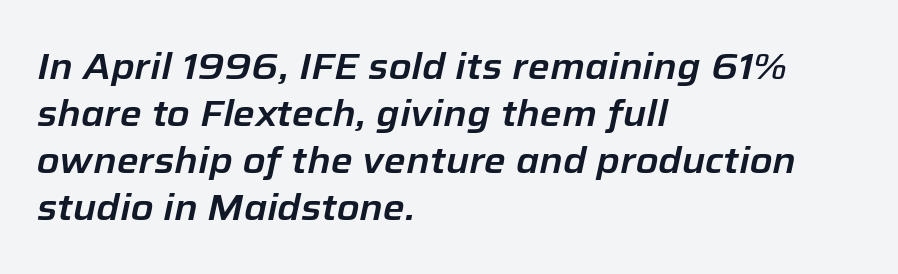
Q: Is the text italic (slanted)? A: Yes, it leans right by about 12 degrees.
Q: Is the text underlined? A: No.
Q: How is the paragraph aligned? A: Left-aligned.
Q: Is the spacing between letters normal or unusually wide? A: Normal.
Q: Is the spacing between lines tight, normal or loose? A: Normal.
Q: Width (condensed, normal, or wide)? A: Normal.
Q: Stroke contrast? A: Low.
Q: x-height? A: Medium.
Q: Monospaced? A: No.
